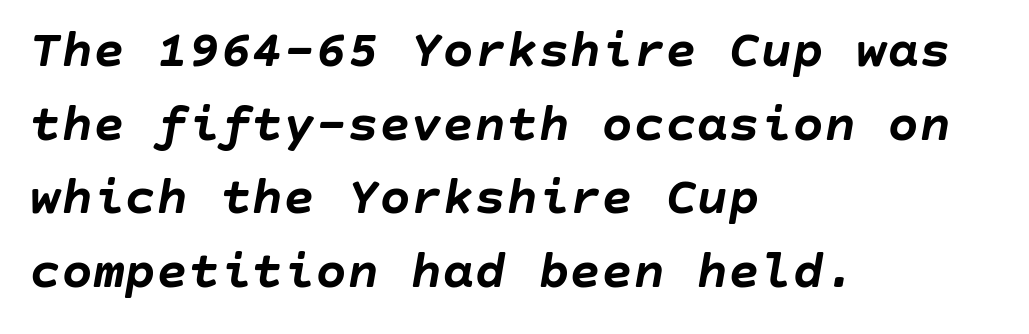
Q: Is the text bold? A: Yes.
Q: Is the text italic (slanted)? A: Yes, it leans right by about 10 degrees.
Q: Is the text underlined? A: No.
Q: How is the paragraph aligned? A: Left-aligned.
Q: Is the spacing between letters normal or unusually wide? A: Normal.
Q: Is the spacing between lines tight, normal or loose? A: Normal.
Q: Width (condensed, normal, or wide)? A: Normal.
Q: Stroke contrast? A: Low.
Q: x-height? A: Large.
